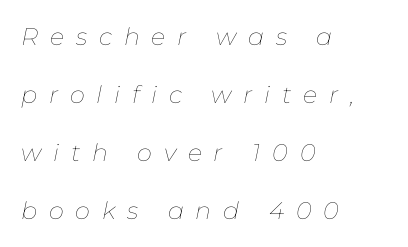
The image shows 24 px text type, italic (leaning right); set left-aligned, loose line spacing (2.41x), unusually wide letter spacing (+0.49 em), not underlined.
